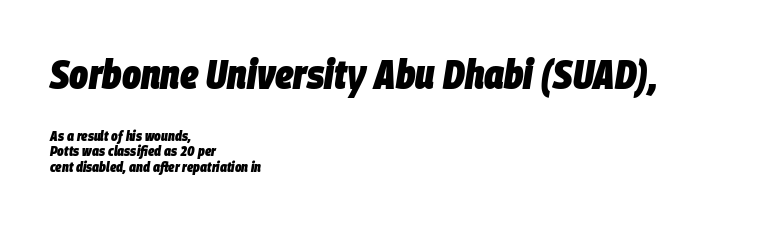
Q: Is the text bold? A: Yes.
Q: Is the text italic (slanted)? A: Yes, it leans right by about 9 degrees.
Q: Is the text underlined? A: No.
Q: How is the paragraph aligned? A: Left-aligned.
Q: Is the spacing between letters normal or unusually wide? A: Normal.
Q: Is the spacing between lines tight, normal or loose? A: Tight.
Q: Which block of text is set in a larger size, the first (top) or the second (bottom)? A: The first (top) one.
Q: Width (condensed, normal, or wide)? A: Condensed.
Q: Stroke contrast? A: Low.
Q: x-height? A: Large.
Q: Monospaced? A: No.
